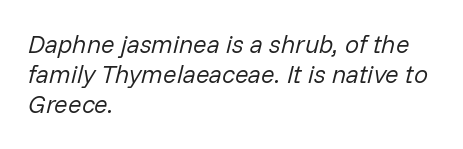
{"italic": "yes", "lean": "right", "slant_degrees": 14, "bold": "no", "underline": "no", "align": "left", "line_spacing_ratio": 1.21, "letter_spacing": "normal", "letter_spacing_em": 0.0, "glyph_px": 25}
